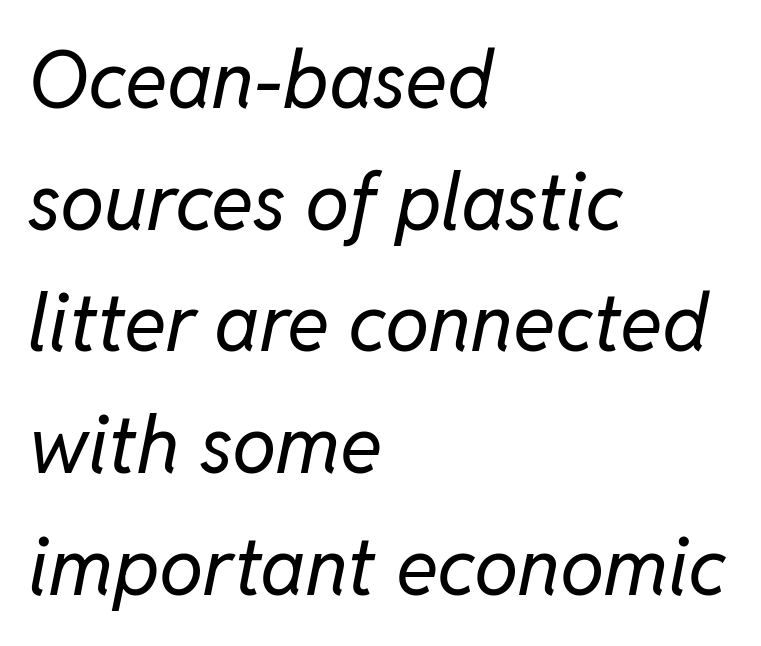
Stems and bowls with no extra thickness — not bold. The space between consecutive lines is moderate. The lines are quadded left. The letters sit at their default tracking, neither squeezed nor spread. Underlining? Definitely not there. The face used here has a pronounced slope to its letters.
